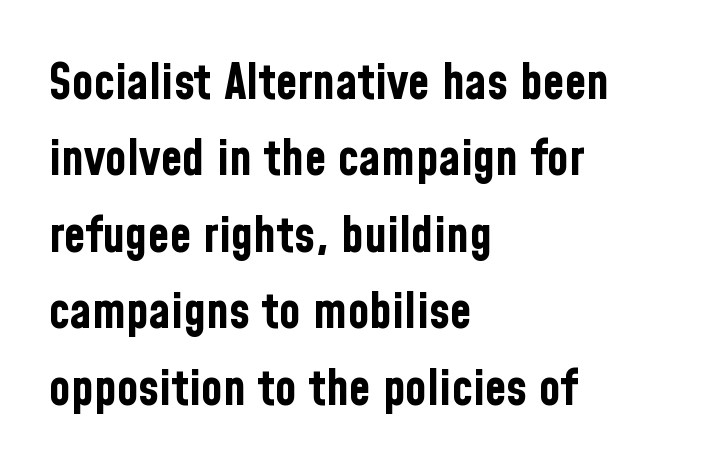
The image shows 50 px bold, condensed sans-serif type, upright; set left-aligned, normal line spacing (1.53x), normal letter spacing, not underlined; low stroke contrast and a medium x-height.
